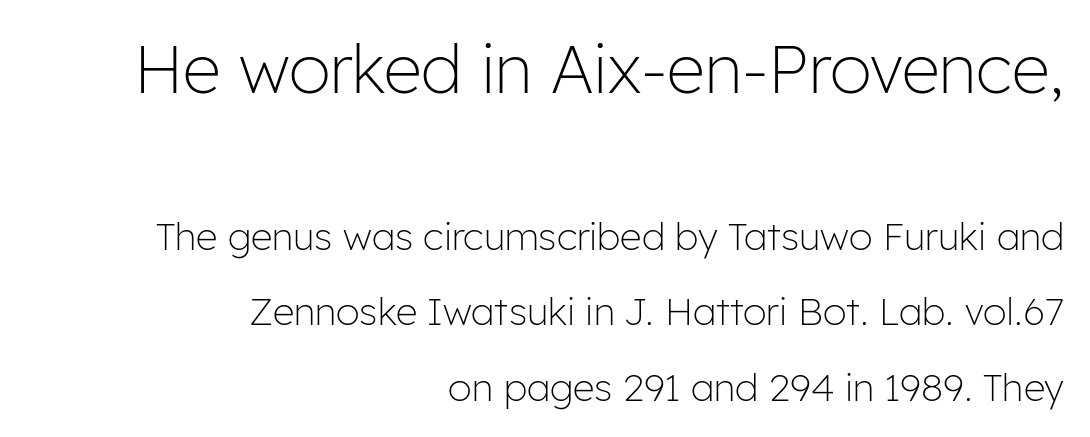
{"serif": "no", "italic": "no", "bold": "no", "weight": "light", "width": "normal", "stroke_contrast": "low", "x_height": "medium", "monospaced": "no", "underline": "no", "align": "right", "line_spacing": "loose", "line_spacing_ratio": 1.98, "letter_spacing": "normal", "letter_spacing_em": 0.0, "larger_block": "first", "size_ratio": 1.76, "glyph_px": 67}
